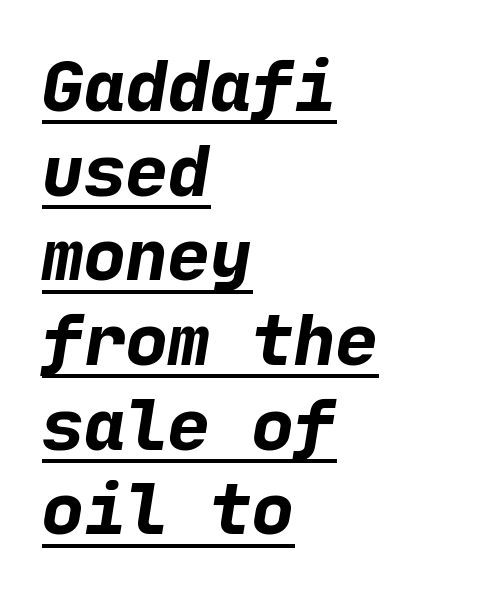
Here the glyphs are tracked normally, forming tight word shapes. Glance below the letters and you will spot a drawn line. Letterform terminals end flat and unadorned throughout the passage. The glyphs have the mass of a bold cut. The ragged edge is on the right, which tells us the setting is flush left.
